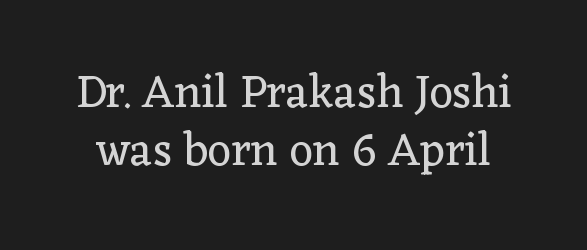
The image shows 46 px regular-weight serif type, upright; set normal line spacing (1.27x), normal letter spacing, not underlined; low stroke contrast and a medium x-height.
